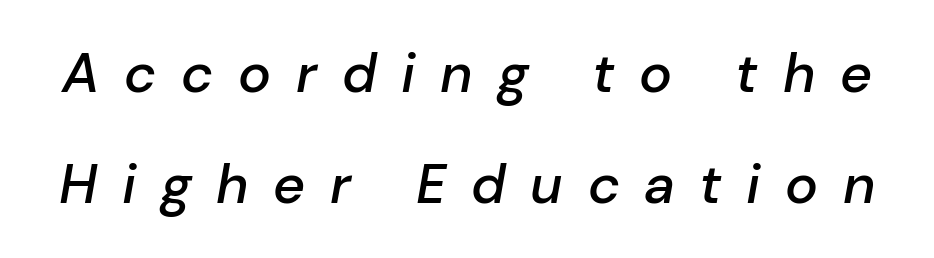
{"italic": "yes", "lean": "right", "slant_degrees": 10, "bold": "semi", "weight": "semibold", "width": "normal", "stroke_contrast": "low", "x_height": "medium", "monospaced": "no", "underline": "no", "line_spacing": "loose", "line_spacing_ratio": 2.01, "letter_spacing": "wide", "letter_spacing_em": 0.45, "glyph_px": 55}
